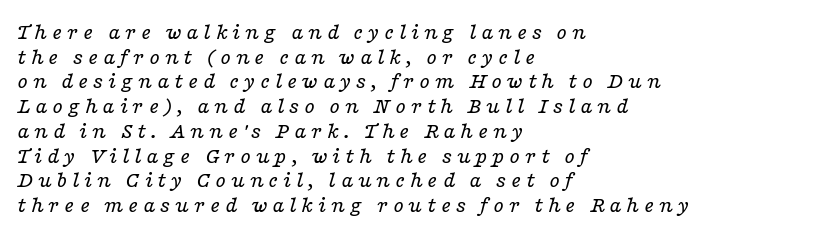
Q: Is the text bold? A: No.
Q: Is the text italic (slanted)? A: Yes, it leans right by about 16 degrees.
Q: Is the text underlined? A: No.
Q: How is the paragraph aligned? A: Left-aligned.
Q: Is the spacing between lines tight, normal or loose? A: Tight.
